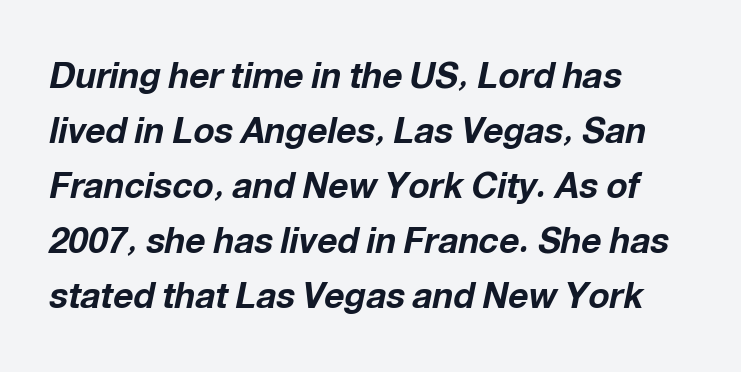
{"italic": "yes", "lean": "right", "slant_degrees": 12, "bold": "yes", "weight": "bold", "width": "normal", "stroke_contrast": "low", "x_height": "medium", "monospaced": "no", "underline": "no", "align": "left", "line_spacing": "normal", "line_spacing_ratio": 1.57, "letter_spacing": "normal", "letter_spacing_em": 0.0, "glyph_px": 35}
